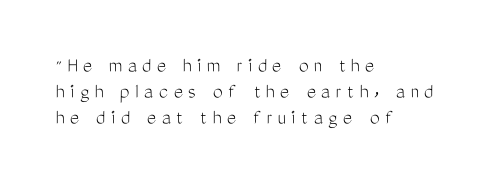
{"italic": "no", "bold": "no", "underline": "no", "align": "left", "line_spacing_ratio": 1.19, "letter_spacing": "wide", "letter_spacing_em": 0.25, "glyph_px": 22}
